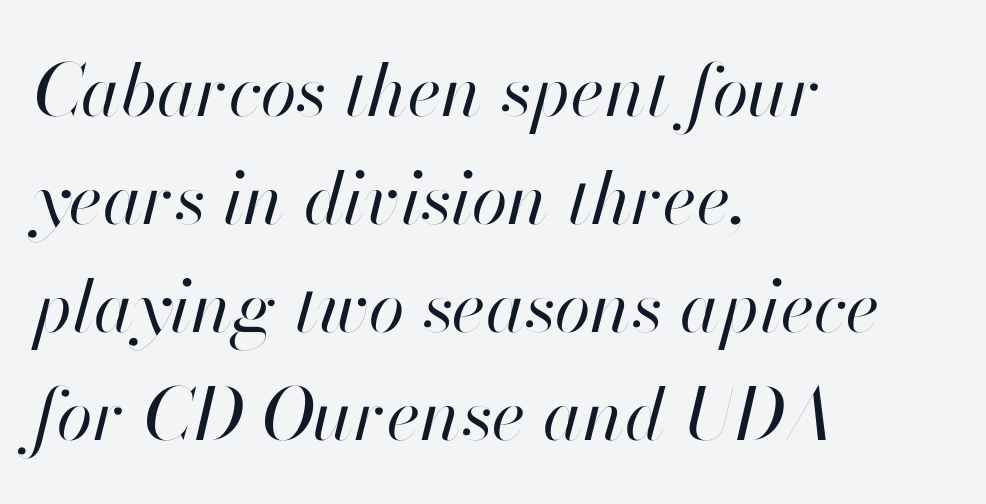
Words float on clear page, feet unadorned. A student would call this left alignment; a typographer would say flush left, rag right. Honestly, the row spacing looks completely unremarkable. Slanted lettering throughout. Think standard paragraph weight, or any step lighter than that. The rendering uses natural spacing where letterforms have individual widths.
